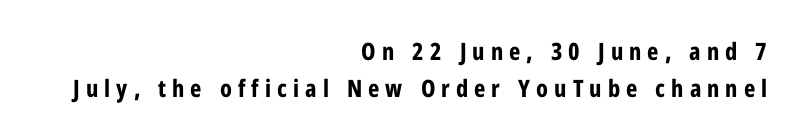
Q: Is the text bold? A: Yes.
Q: Is the text italic (slanted)? A: No, it is upright.
Q: Is the text underlined? A: No.
Q: How is the paragraph aligned? A: Right-aligned.
Q: Is the spacing between letters normal or unusually wide? A: Unusually wide.
Q: Is the spacing between lines tight, normal or loose? A: Normal.
